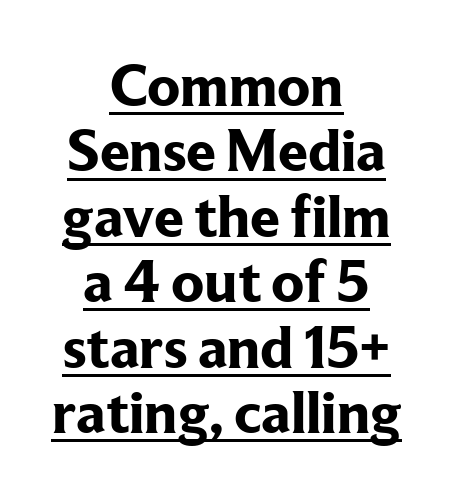
{"serif": "yes", "italic": "no", "bold": "yes", "weight": "bold", "width": "normal", "stroke_contrast": "low", "x_height": "medium", "monospaced": "no", "underline": "yes", "align": "center", "line_spacing": "tight", "line_spacing_ratio": 1.09, "letter_spacing": "normal", "letter_spacing_em": 0.0, "glyph_px": 60}
